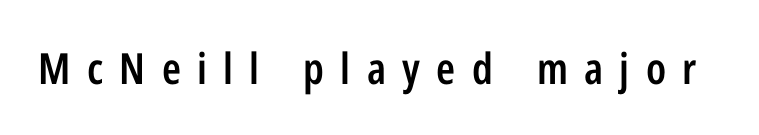
The image shows 43 px semibold, condensed sans-serif type, upright; set unusually wide letter spacing (+0.38 em), not underlined; low stroke contrast and a medium x-height.
